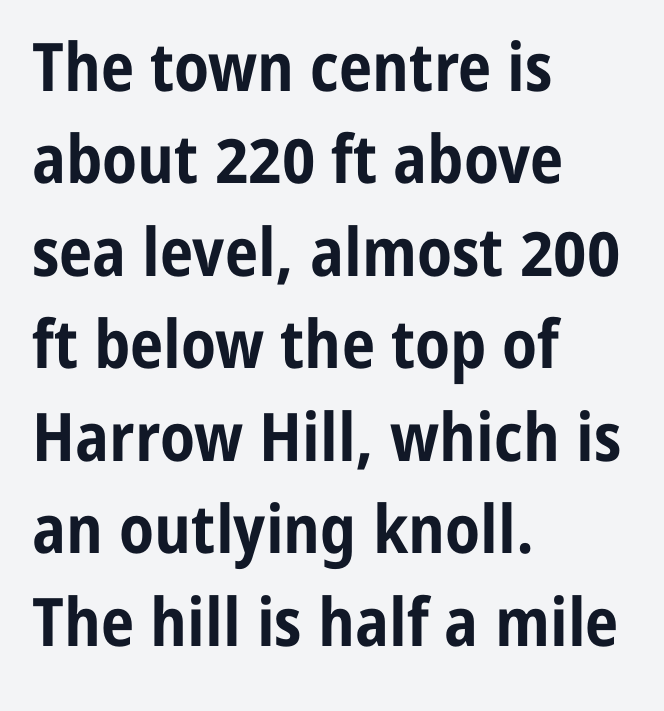
This rendering features lettering with no underline. The typesetting leans heavy: a genuine bold. This sample uses an upright cut, with every glyph sitting square on the baseline. All the whitespace from short lines collects on the right. Regarding leading, the lines here are spaced in the standard way.
